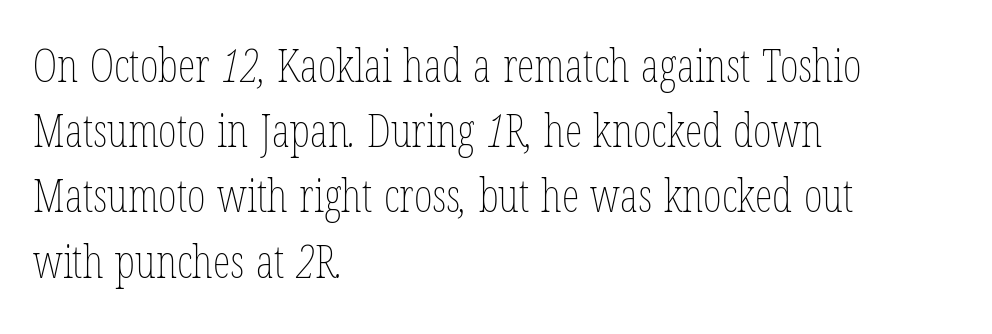
Plain, unruled lines of type. A typesetter would call this proportional, since set widths differ per character. Is the letter spacing exaggerated? No — it looks like the ordinary default. The compositor pushed each line to the left boundary.
